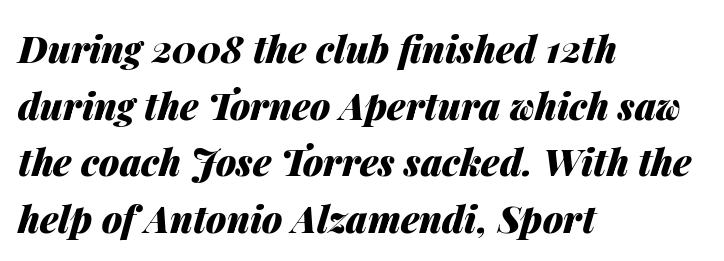
{"italic": "yes", "lean": "right", "slant_degrees": 14, "bold": "yes", "weight": "heavy", "width": "normal", "stroke_contrast": "medium", "x_height": "medium", "monospaced": "no", "underline": "no", "align": "left", "line_spacing": "normal", "line_spacing_ratio": 1.53, "letter_spacing": "normal", "letter_spacing_em": 0.0, "glyph_px": 37}
